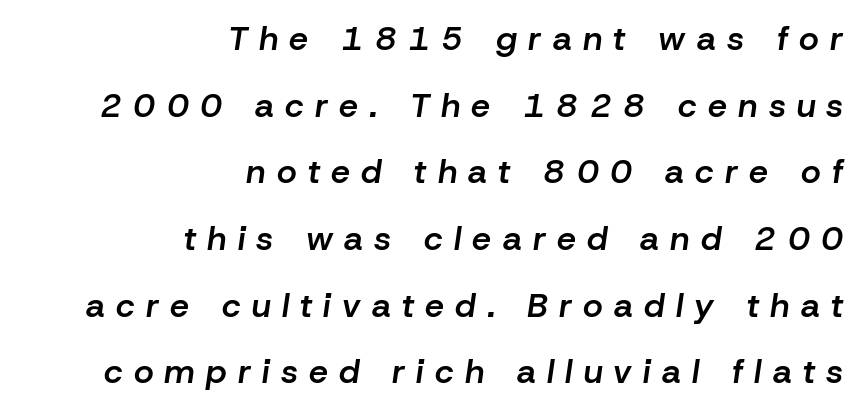
Q: Is the text bold? A: Semi-bold.
Q: Is the text italic (slanted)? A: Yes, it leans right by about 8 degrees.
Q: Is the text underlined? A: No.
Q: How is the paragraph aligned? A: Right-aligned.
Q: Is the spacing between letters normal or unusually wide? A: Unusually wide.
Q: Is the spacing between lines tight, normal or loose? A: Loose.
Q: Width (condensed, normal, or wide)? A: Normal.
Q: Stroke contrast? A: Low.
Q: x-height? A: Medium.
Q: Monospaced? A: No.
